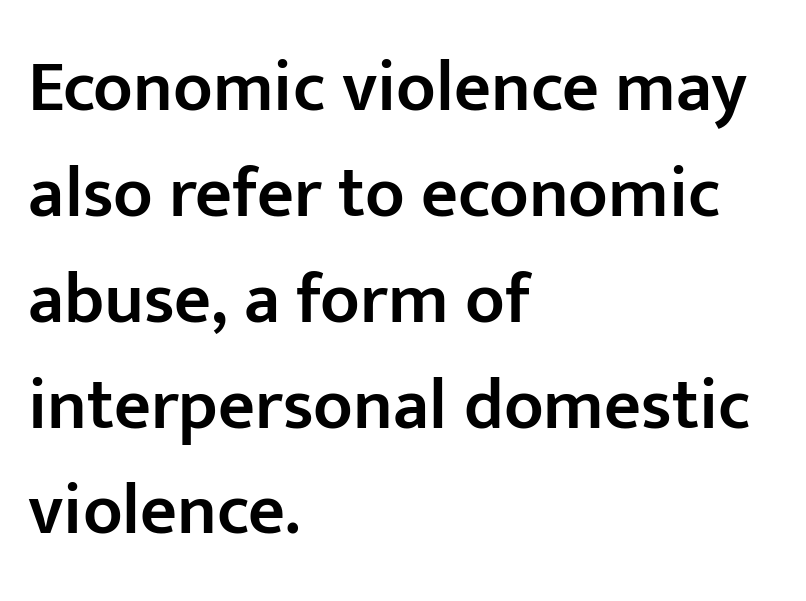
Q: Is the text bold? A: Semi-bold.
Q: Is the text italic (slanted)? A: No, it is upright.
Q: Is the typeface a serif or a sans-serif typeface? A: Sans-serif.
Q: Is the text underlined? A: No.
Q: How is the paragraph aligned? A: Left-aligned.
Q: Is the spacing between letters normal or unusually wide? A: Normal.
Q: Is the spacing between lines tight, normal or loose? A: Normal.
Q: Width (condensed, normal, or wide)? A: Normal.
Q: Stroke contrast? A: Low.
Q: x-height? A: Medium.
Q: Monospaced? A: No.
